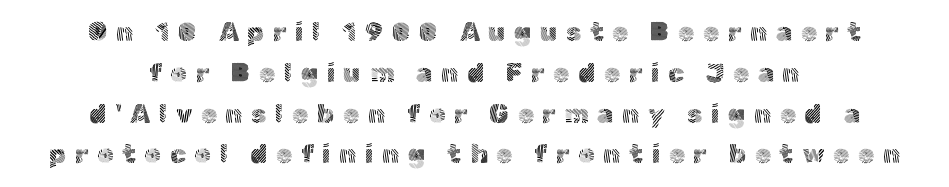
{"italic": "no", "bold": "no", "underline": "no", "align": "center", "line_spacing": "normal", "line_spacing_ratio": 1.57, "letter_spacing": "wide", "letter_spacing_em": 0.33, "glyph_px": 26}
